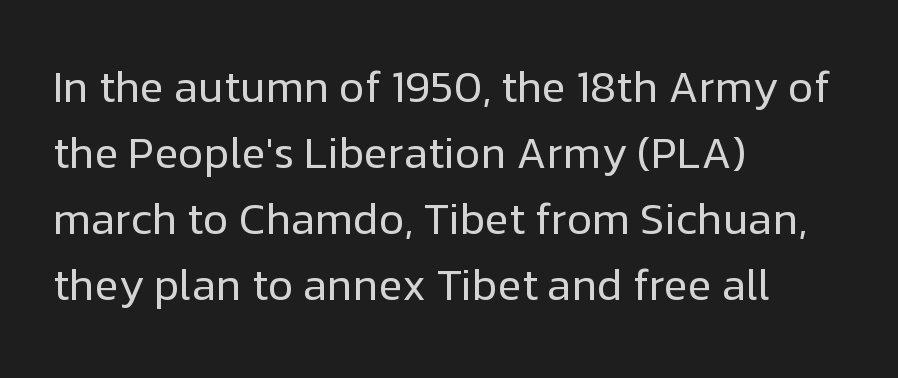
Q: Is the text bold? A: No.
Q: Is the text italic (slanted)? A: No, it is upright.
Q: Is the typeface a serif or a sans-serif typeface? A: Sans-serif.
Q: Is the text underlined? A: No.
Q: How is the paragraph aligned? A: Left-aligned.
Q: Is the spacing between letters normal or unusually wide? A: Normal.
Q: Is the spacing between lines tight, normal or loose? A: Normal.
Q: Width (condensed, normal, or wide)? A: Normal.
Q: Stroke contrast? A: Low.
Q: x-height? A: Medium.
Q: Monospaced? A: No.
